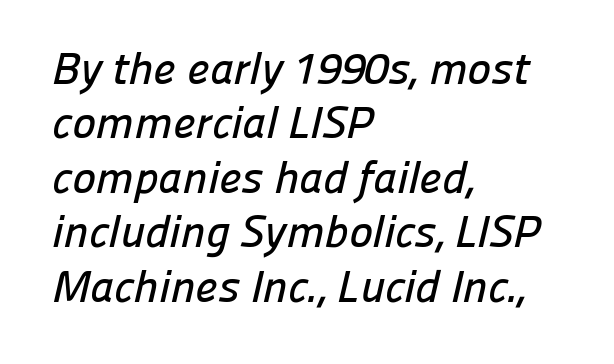
In terms of letterform style, serifs are entirely absent. Students, note that the glyphs here touch the page at normal intervals. Honestly, there is no underline to notice here at all. The rendering uses natural spacing where letterforms have individual widths. The passage is arranged the way most books set body copy — flush left.
